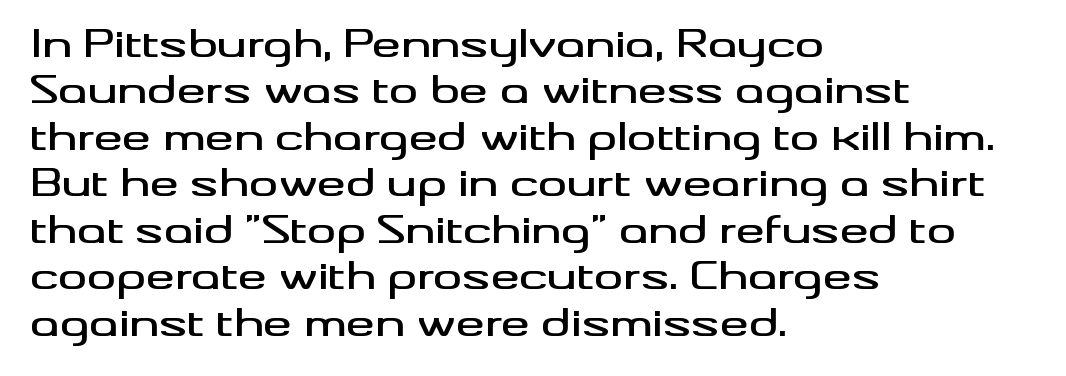
Q: Is the text italic (slanted)? A: No, it is upright.
Q: Is the typeface a serif or a sans-serif typeface? A: Sans-serif.
Q: Is the text underlined? A: No.
Q: How is the paragraph aligned? A: Left-aligned.
Q: Is the spacing between letters normal or unusually wide? A: Normal.
Q: Is the spacing between lines tight, normal or loose? A: Normal.
Q: Width (condensed, normal, or wide)? A: Wide.
Q: Stroke contrast? A: Medium.
Q: x-height? A: Small.
Q: Monospaced? A: No.
